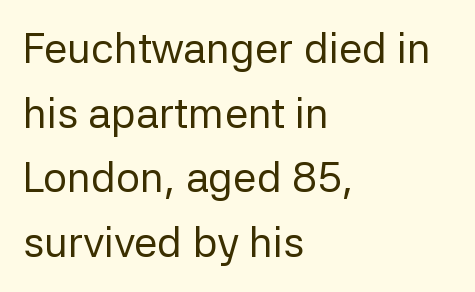
The image shows 42 px regular-weight sans-serif type, upright; set left-aligned, normal line spacing (1.54x), normal letter spacing, not underlined; low stroke contrast and a medium x-height.
